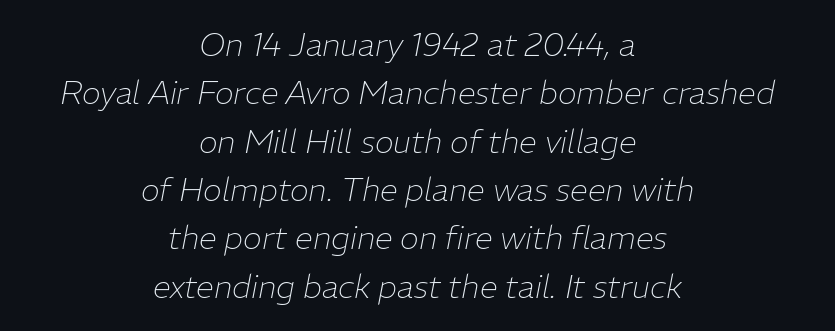
Q: Is the text bold? A: No.
Q: Is the text italic (slanted)? A: Yes, it leans right by about 11 degrees.
Q: Is the text underlined? A: No.
Q: How is the paragraph aligned? A: Centered.
Q: Is the spacing between letters normal or unusually wide? A: Normal.
Q: Is the spacing between lines tight, normal or loose? A: Normal.
Q: Width (condensed, normal, or wide)? A: Normal.
Q: Stroke contrast? A: Low.
Q: x-height? A: Medium.
Q: Monospaced? A: No.
